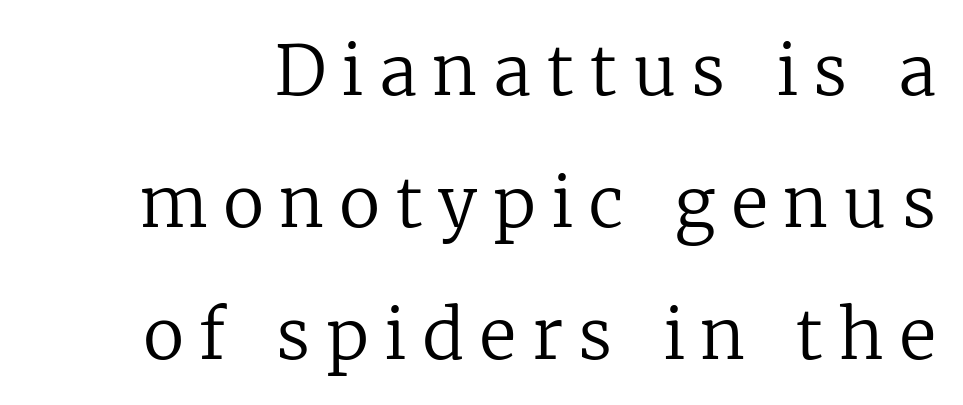
The image shows 69 px regular-weight serif type, upright; set loose line spacing (1.91x), unusually wide letter spacing (+0.22 em), not underlined; low stroke contrast and a medium x-height.
